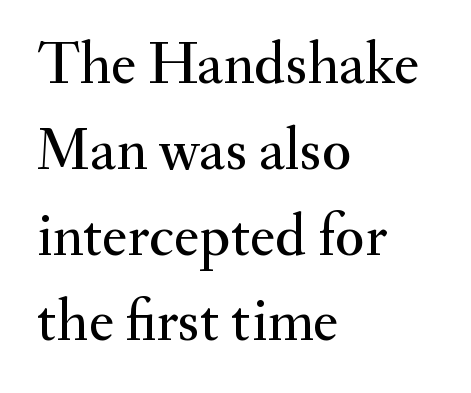
Q: Is the text italic (slanted)? A: No, it is upright.
Q: Is the typeface a serif or a sans-serif typeface? A: Serif.
Q: Is the text underlined? A: No.
Q: How is the paragraph aligned? A: Left-aligned.
Q: Is the spacing between letters normal or unusually wide? A: Normal.
Q: Is the spacing between lines tight, normal or loose? A: Normal.
Q: Width (condensed, normal, or wide)? A: Normal.
Q: Stroke contrast? A: Medium.
Q: x-height? A: Small.
Q: Monospaced? A: No.
